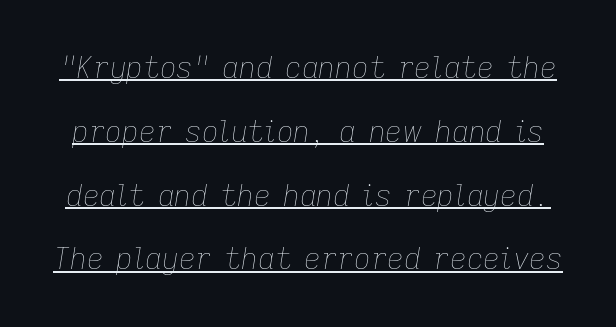
{"italic": "yes", "lean": "right", "slant_degrees": 9, "bold": "no", "weight": "thin", "width": "normal", "stroke_contrast": "low", "x_height": "medium", "monospaced": "no", "underline": "yes", "line_spacing": "loose", "line_spacing_ratio": 2.2, "letter_spacing": "normal", "letter_spacing_em": 0.0, "glyph_px": 29}
